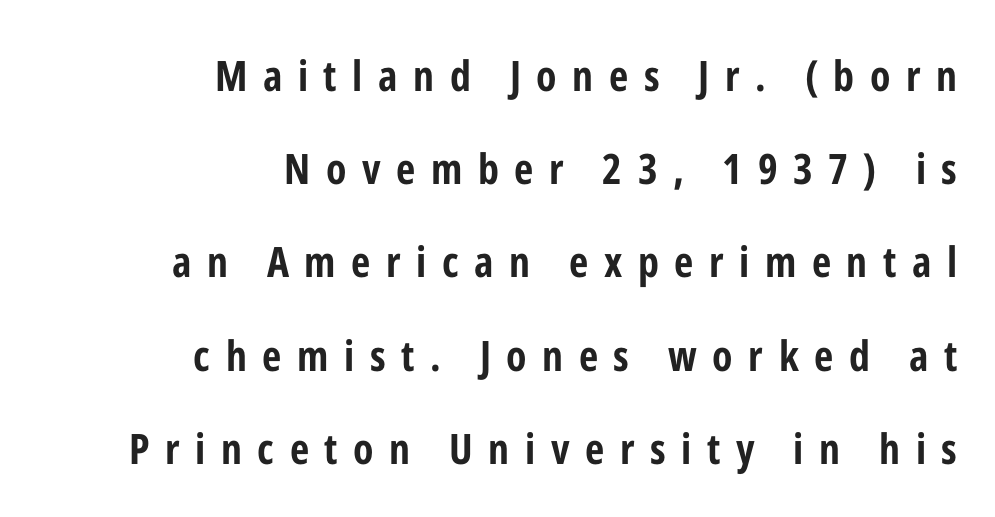
The image shows 42 px bold, condensed sans-serif type, upright; set right-aligned, loose line spacing (2.22x), unusually wide letter spacing (+0.37 em), not underlined; low stroke contrast and a medium x-height.
